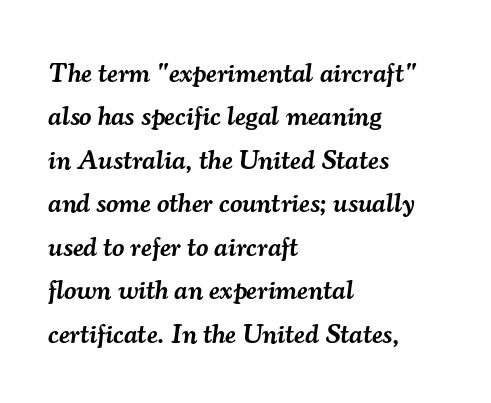
The image shows 27 px text type, italic (leaning right); set left-aligned, normal line spacing (1.61x), normal letter spacing, not underlined.
